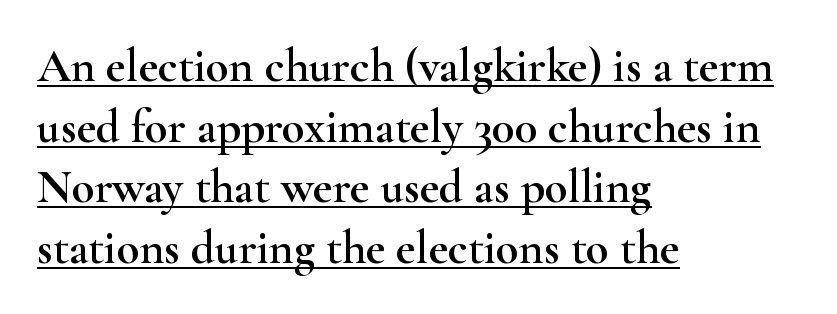
The specimen includes a rule beneath the text block's lines. Every row of glyphs begins at an identical x-position on the left. Here the glyphs are tracked normally, forming tight word shapes. Varying glyph widths throughout — classic text-font behaviour. The characters display serif detailing at their extremities. Honestly, the row spacing looks completely unremarkable.
